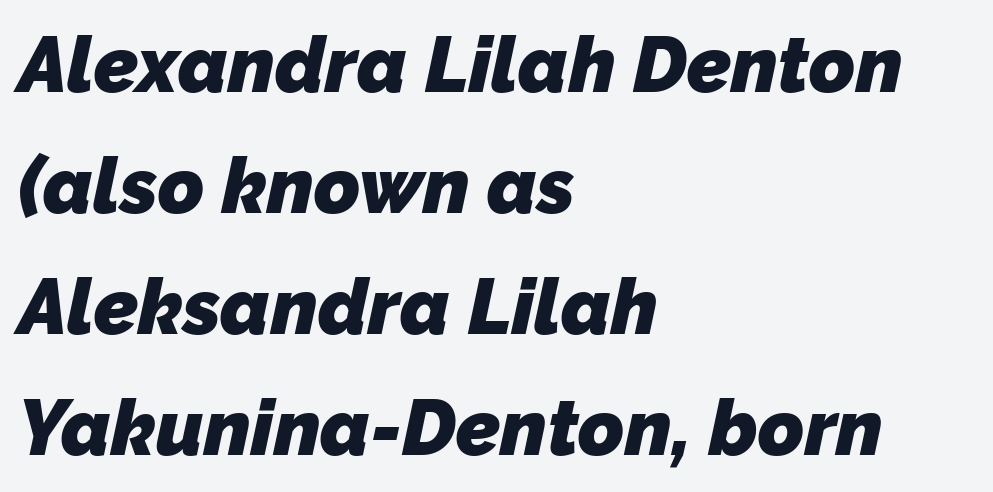
Honestly, the row spacing looks completely unremarkable. Each row of text sits above clean, open space. Short and long lines alike share a common starting point at left. Is this a fixed-width face? No — the glyphs have proportional, varying widths.
